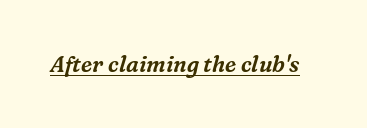
Q: Is the text italic (slanted)? A: Yes, it leans right by about 16 degrees.
Q: Is the text underlined? A: Yes.
Q: Is the spacing between letters normal or unusually wide? A: Normal.
